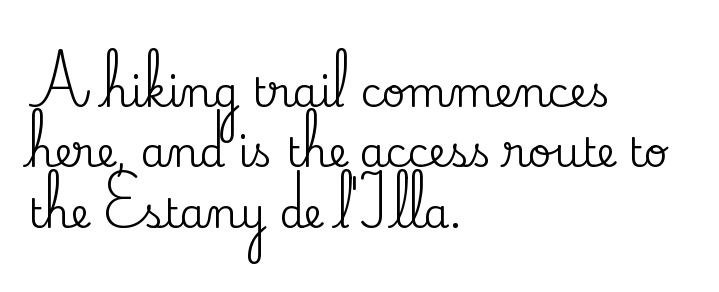
Q: Is the text italic (slanted)? A: No, it is upright.
Q: Is the typeface a serif or a sans-serif typeface? A: Serif.
Q: Is the text underlined? A: No.
Q: How is the paragraph aligned? A: Left-aligned.
Q: Is the spacing between letters normal or unusually wide? A: Normal.
Q: Is the spacing between lines tight, normal or loose? A: Normal.
Q: Width (condensed, normal, or wide)? A: Normal.
Q: Stroke contrast? A: Medium.
Q: x-height? A: Small.
Q: Monospaced? A: No.
